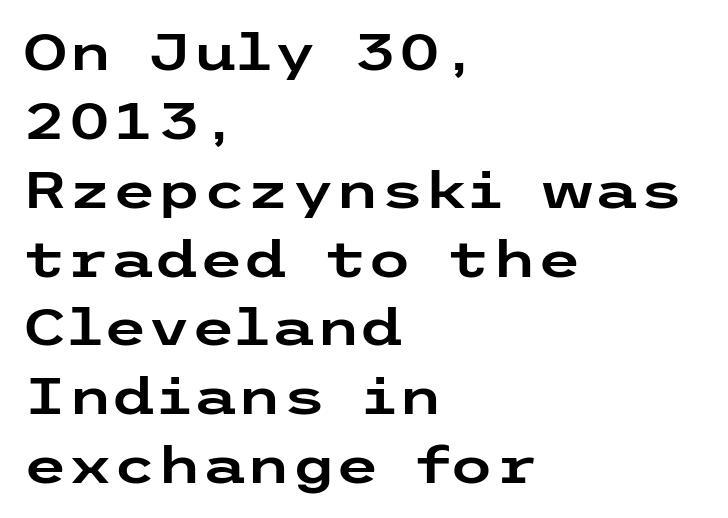
Q: Is the text italic (slanted)? A: No, it is upright.
Q: Is the typeface a serif or a sans-serif typeface? A: Sans-serif.
Q: Is the text underlined? A: No.
Q: How is the paragraph aligned? A: Left-aligned.
Q: Is the spacing between letters normal or unusually wide? A: Normal.
Q: Is the spacing between lines tight, normal or loose? A: Normal.
Q: Width (condensed, normal, or wide)? A: Wide.
Q: Stroke contrast? A: Low.
Q: x-height? A: Medium.
